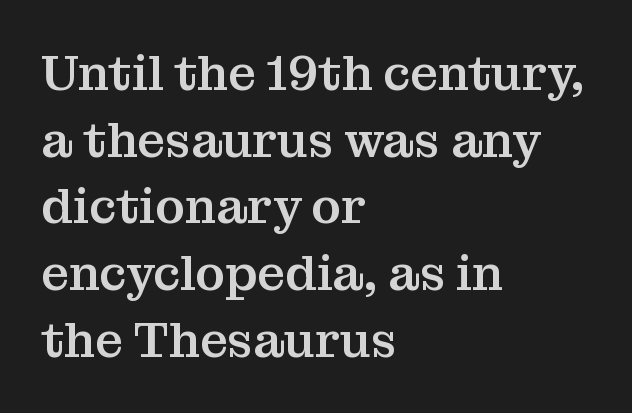
The image shows 49 px serif type, upright; set left-aligned, normal line spacing (1.36x), normal letter spacing, not underlined; medium stroke contrast and a medium x-height.
